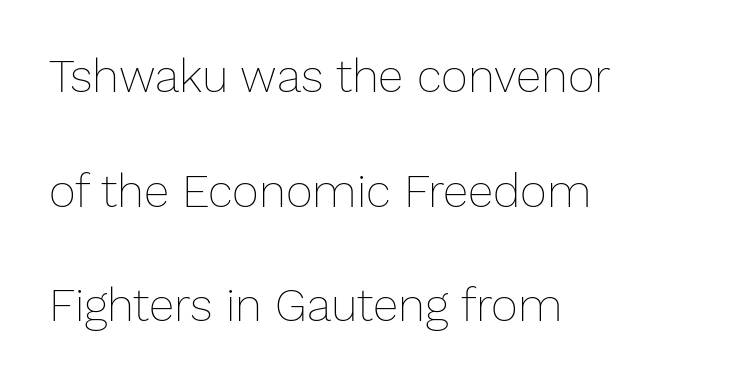
This is not heavy type; no bold has been used. Line spacing here is loose. Character widths vary here, with narrow letters taking less room than wide ones. Is there any slant? The stems are plumb. The rag falls on the right side of this text block.
